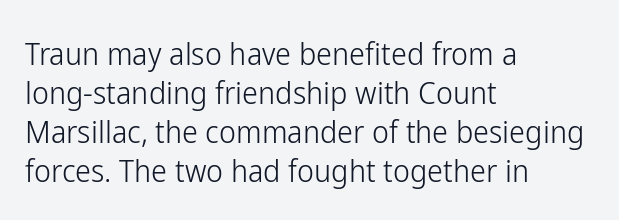
Q: Is the text bold? A: No.
Q: Is the text italic (slanted)? A: No, it is upright.
Q: Is the typeface a serif or a sans-serif typeface? A: Sans-serif.
Q: Is the text underlined? A: No.
Q: How is the paragraph aligned? A: Left-aligned.
Q: Is the spacing between letters normal or unusually wide? A: Normal.
Q: Width (condensed, normal, or wide)? A: Condensed.
Q: Stroke contrast? A: Low.
Q: x-height? A: Medium.
Q: Monospaced? A: No.
